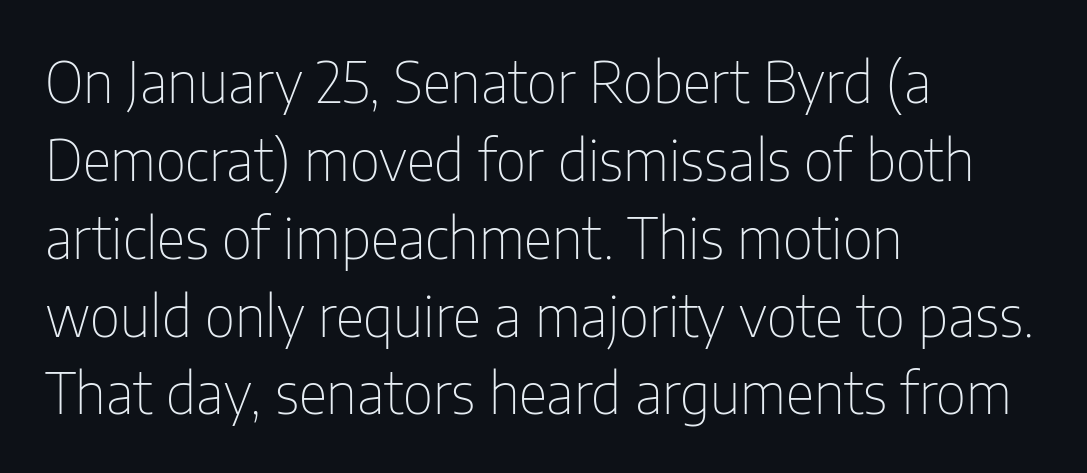
The image shows 56 px thin, condensed sans-serif type, upright; set left-aligned, normal line spacing (1.39x), normal letter spacing, not underlined; low stroke contrast and a medium x-height.
